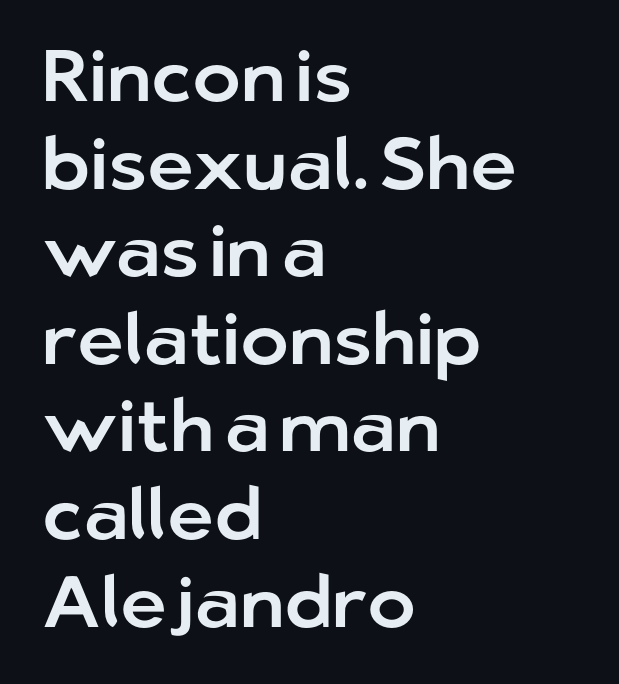
Q: Is the text italic (slanted)? A: No, it is upright.
Q: Is the typeface a serif or a sans-serif typeface? A: Sans-serif.
Q: Is the text underlined? A: No.
Q: How is the paragraph aligned? A: Left-aligned.
Q: Is the spacing between letters normal or unusually wide? A: Normal.
Q: Width (condensed, normal, or wide)? A: Normal.
Q: Stroke contrast? A: Low.
Q: x-height? A: Medium.
Q: Monospaced? A: No.
